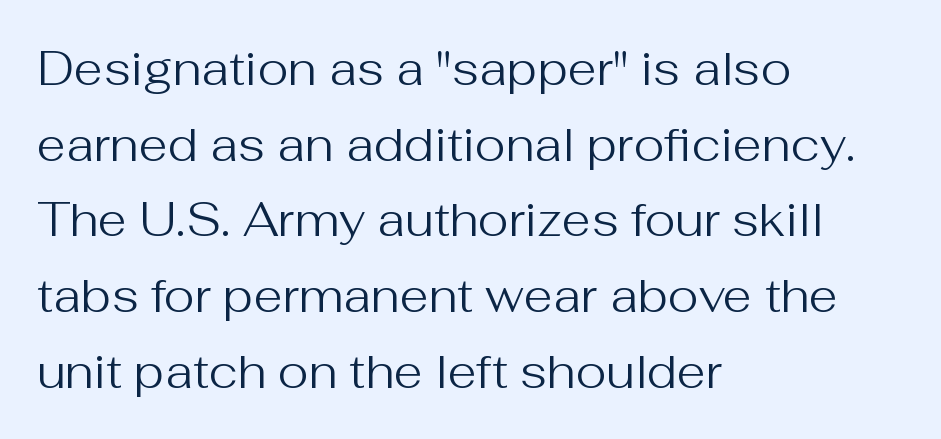
The typesetting does not lean heavy: it is not bold. What's the leading like? Ordinary, nothing unusual. A roman cut, with each character standing at attention. The rendering anchors every line to the left-hand side.
